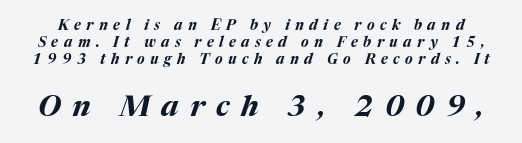
Q: Is the text bold? A: Yes.
Q: Is the text italic (slanted)? A: Yes, it leans right by about 17 degrees.
Q: Is the text underlined? A: No.
Q: Is the spacing between letters normal or unusually wide? A: Unusually wide.
Q: Which block of text is set in a larger size, the first (top) or the second (bottom)? A: The second (bottom) one.
Q: Width (condensed, normal, or wide)? A: Normal.
Q: Stroke contrast? A: Medium.
Q: x-height? A: Medium.
Q: Monospaced? A: No.
